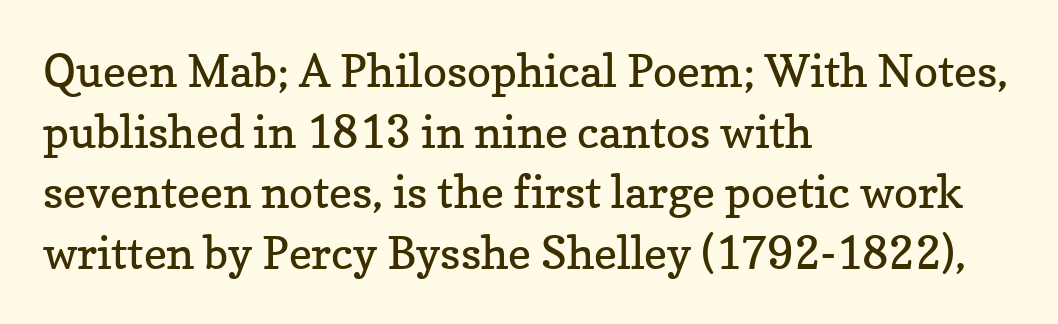
{"serif": "yes", "italic": "no", "bold": "no", "weight": "regular", "width": "normal", "stroke_contrast": "low", "x_height": "medium", "monospaced": "no", "underline": "no", "align": "left", "line_spacing": "normal", "line_spacing_ratio": 1.35, "letter_spacing": "normal", "letter_spacing_em": 0.0, "glyph_px": 45}
